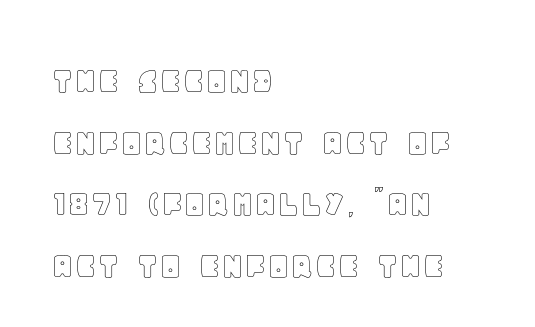
Q: Is the text italic (slanted)? A: No, it is upright.
Q: Is the text underlined? A: No.
Q: How is the paragraph aligned? A: Left-aligned.
Q: Is the spacing between letters normal or unusually wide? A: Normal.
Q: Is the spacing between lines tight, normal or loose? A: Normal.
Q: Width (condensed, normal, or wide)? A: Normal.
Q: x-height? A: Large.
Q: Monospaced? A: No.
